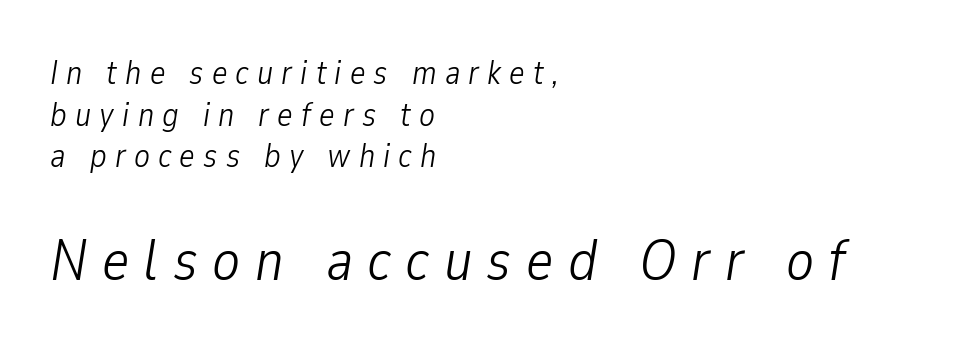
Q: Is the text bold? A: No.
Q: Is the text italic (slanted)? A: Yes, it leans right by about 9 degrees.
Q: Is the text underlined? A: No.
Q: How is the paragraph aligned? A: Left-aligned.
Q: Is the spacing between letters normal or unusually wide? A: Unusually wide.
Q: Is the spacing between lines tight, normal or loose? A: Normal.
Q: Which block of text is set in a larger size, the first (top) or the second (bottom)? A: The second (bottom) one.
Q: Width (condensed, normal, or wide)? A: Condensed.
Q: Stroke contrast? A: Low.
Q: x-height? A: Medium.
Q: Monospaced? A: No.
